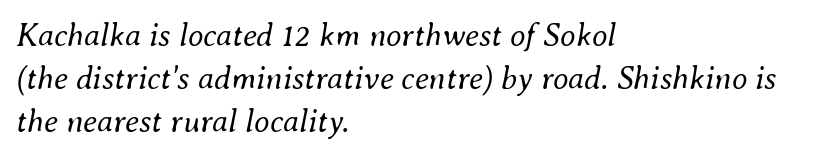
Q: Is the text bold? A: No.
Q: Is the text italic (slanted)? A: Yes, it leans right by about 8 degrees.
Q: Is the text underlined? A: No.
Q: How is the paragraph aligned? A: Left-aligned.
Q: Is the spacing between letters normal or unusually wide? A: Normal.
Q: Is the spacing between lines tight, normal or loose? A: Normal.
Q: Width (condensed, normal, or wide)? A: Normal.
Q: Stroke contrast? A: Medium.
Q: x-height? A: Small.
Q: Monospaced? A: No.
